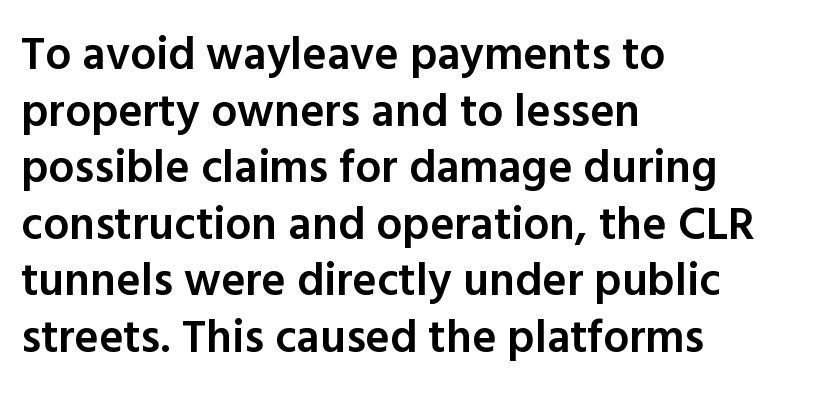
{"serif": "no", "italic": "no", "bold": "semi", "weight": "semibold", "width": "normal", "x_height": "medium", "monospaced": "no", "underline": "no", "align": "left", "line_spacing_ratio": 1.23, "letter_spacing": "normal", "letter_spacing_em": 0.0, "glyph_px": 46}
